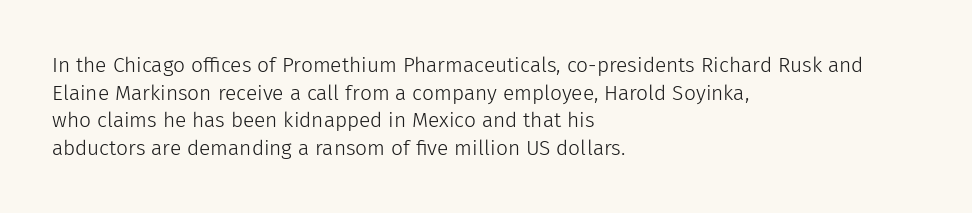
Q: Is the text bold? A: No.
Q: Is the text italic (slanted)? A: No, it is upright.
Q: Is the text underlined? A: No.
Q: How is the paragraph aligned? A: Left-aligned.
Q: Is the spacing between letters normal or unusually wide? A: Normal.
Q: Is the spacing between lines tight, normal or loose? A: Normal.
